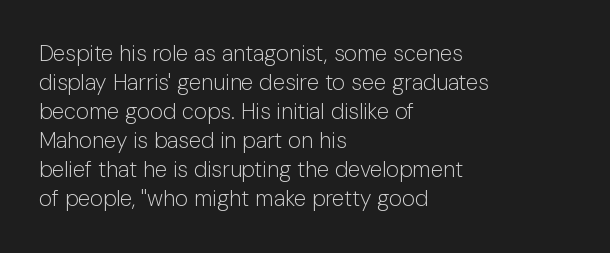
Tall strokes in this sample are plumb rather than angled. The passage shown has conventional tracking throughout. Every row of glyphs begins at an identical x-position on the left. A normal amount of white space separates one row of letters from the next. Type without underlining.
